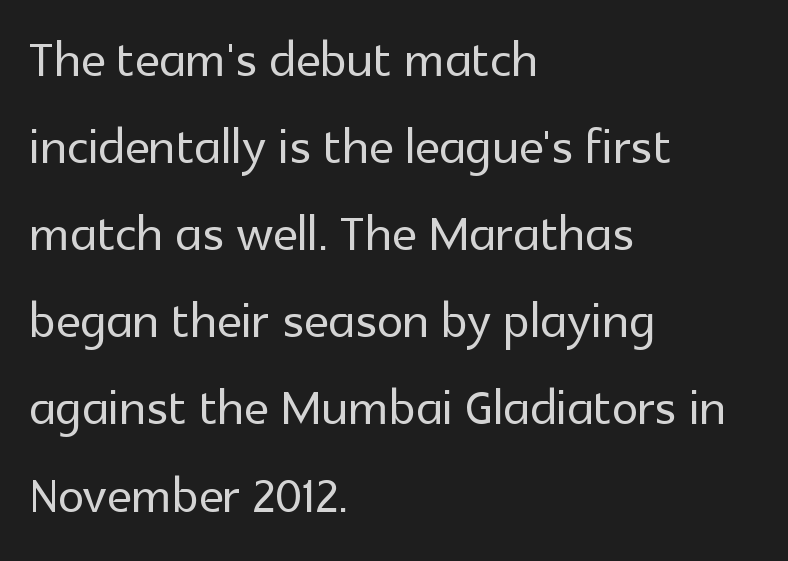
Q: Is the text italic (slanted)? A: No, it is upright.
Q: Is the typeface a serif or a sans-serif typeface? A: Sans-serif.
Q: Is the text underlined? A: No.
Q: How is the paragraph aligned? A: Left-aligned.
Q: Is the spacing between letters normal or unusually wide? A: Normal.
Q: Is the spacing between lines tight, normal or loose? A: Normal.
Q: Width (condensed, normal, or wide)? A: Normal.
Q: x-height? A: Medium.
Q: Monospaced? A: No.
